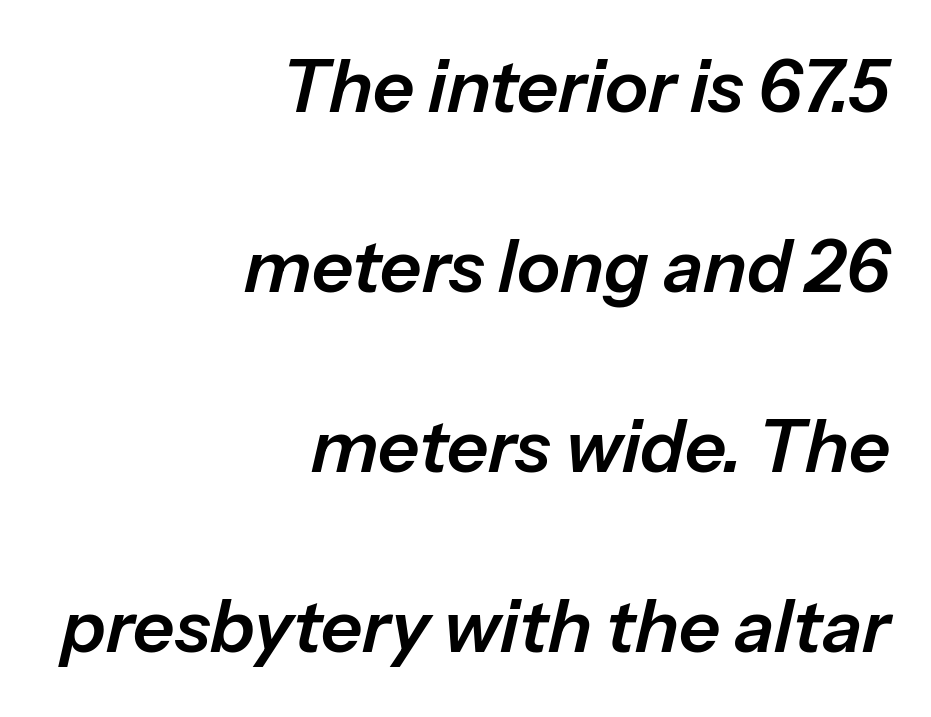
Think of a printed novel: that variable character pitch is what you see here. The paragraph shown leans on its right margin. The line texture is even and compact thanks to regular tracking. When letters slant like this, we call the style italic. Each new line begins a long way beneath the previous one. The strip under each line holds only bare page.
